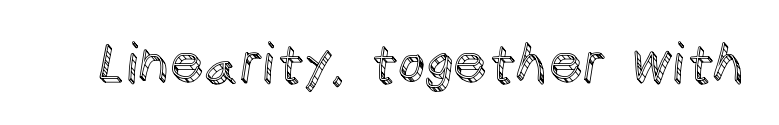
Each row of text sits above clean, open space. The letters advance in unequal steps, a hallmark of proportional type. In terms of letterspacing, this is plain default setting.
